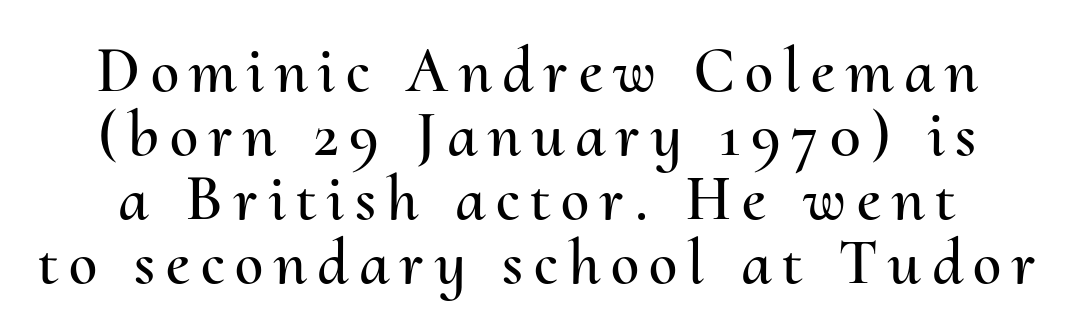
{"italic": "no", "width": "normal", "stroke_contrast": "medium", "x_height": "small", "monospaced": "no", "underline": "no", "line_spacing": "tight", "line_spacing_ratio": 1.0, "glyph_px": 64}
